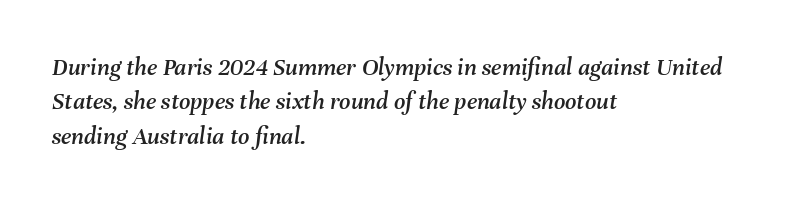
Alignment: flush left. Spacing between characters is what you'd get straight out of the box. The strip under each line holds only bare page. The specimen reads as italic at a glance. Quick note: interline space is typical.
